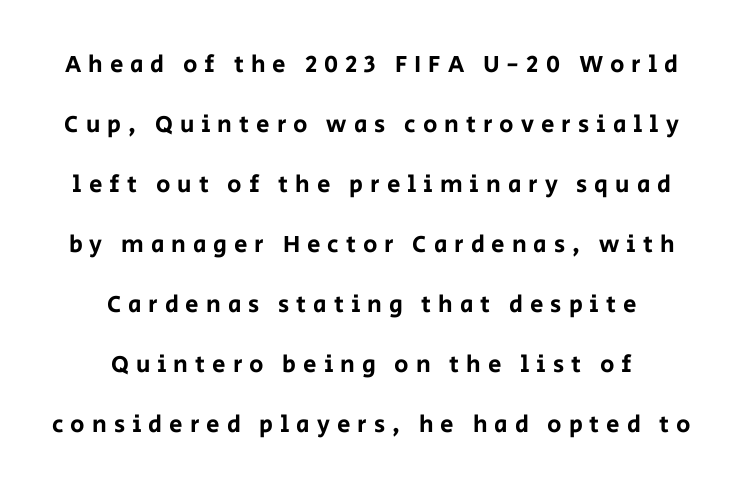
{"italic": "no", "underline": "no", "align": "center", "line_spacing": "loose", "line_spacing_ratio": 2.5, "letter_spacing": "wide", "letter_spacing_em": 0.29, "glyph_px": 24}
